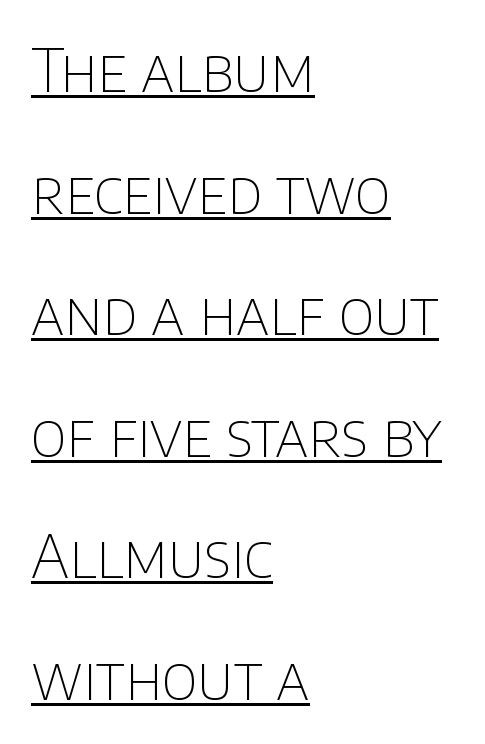
Q: Is the text bold? A: No.
Q: Is the text italic (slanted)? A: No, it is upright.
Q: Is the typeface a serif or a sans-serif typeface? A: Sans-serif.
Q: Is the text underlined? A: Yes.
Q: How is the paragraph aligned? A: Left-aligned.
Q: Is the spacing between letters normal or unusually wide? A: Normal.
Q: Is the spacing between lines tight, normal or loose? A: Loose.
Q: Width (condensed, normal, or wide)? A: Normal.
Q: Stroke contrast? A: Low.
Q: x-height? A: Large.
Q: Monospaced? A: No.
